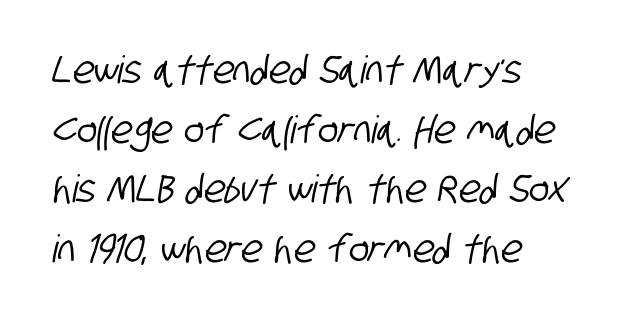
The image shows 38 px condensed sans-serif type; set left-aligned, normal line spacing (1.57x), normal letter spacing, not underlined; low stroke contrast and a large x-height.
